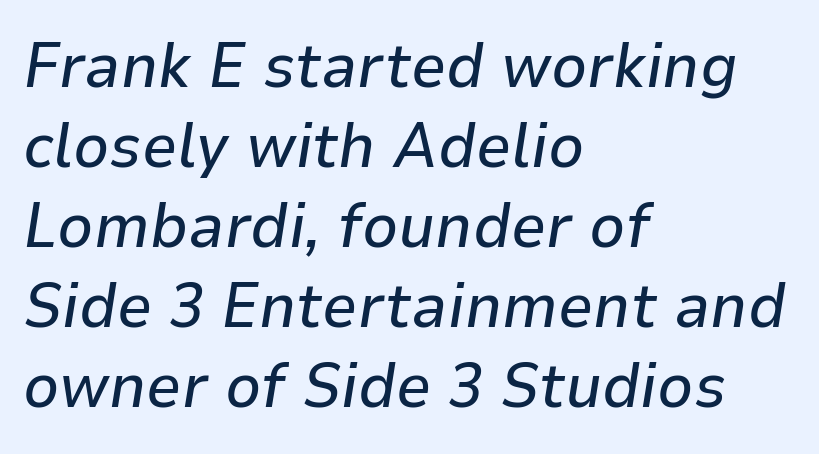
Q: Is the text italic (slanted)? A: Yes, it leans right by about 9 degrees.
Q: Is the text underlined? A: No.
Q: How is the paragraph aligned? A: Left-aligned.
Q: Is the spacing between letters normal or unusually wide? A: Normal.
Q: Is the spacing between lines tight, normal or loose? A: Normal.
Q: Width (condensed, normal, or wide)? A: Normal.
Q: Stroke contrast? A: Low.
Q: x-height? A: Medium.
Q: Monospaced? A: No.
